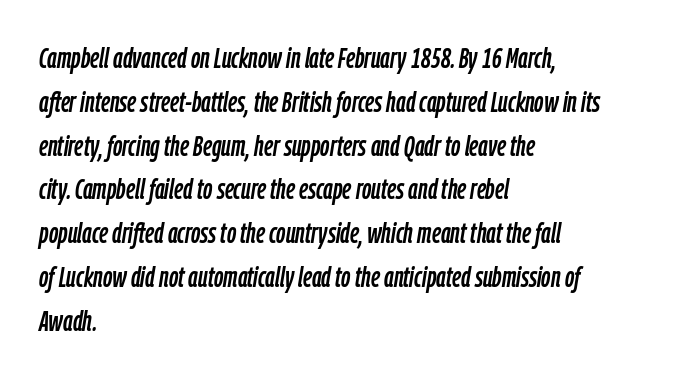
The image shows 29 px condensed type, italic (leaning right); set left-aligned, normal line spacing (1.51x), normal letter spacing, not underlined; low stroke contrast and a medium x-height.
